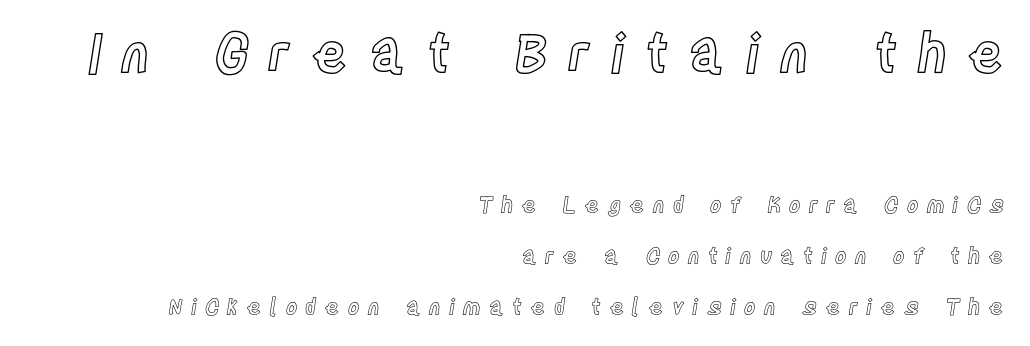
Horizontal alignment here is rightward, an uncommon choice for prose. Honestly, the letter spacing is so wide it's the main thing you notice. Is the lower block the larger one? No — the upper block carries the bigger type. Widely set lines give the paragraph a tall, airy silhouette. The face used here is proportionally spaced, like ordinary book or web type.
